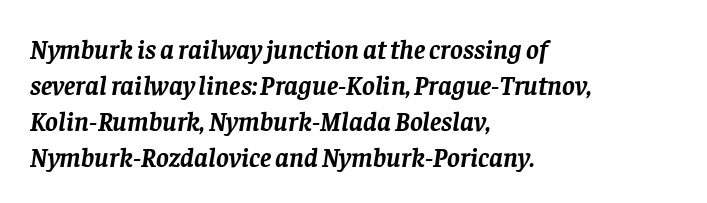
Q: Is the text bold? A: Yes.
Q: Is the text italic (slanted)? A: Yes, it leans right by about 8 degrees.
Q: Is the text underlined? A: No.
Q: How is the paragraph aligned? A: Left-aligned.
Q: Is the spacing between letters normal or unusually wide? A: Normal.
Q: Is the spacing between lines tight, normal or loose? A: Normal.
